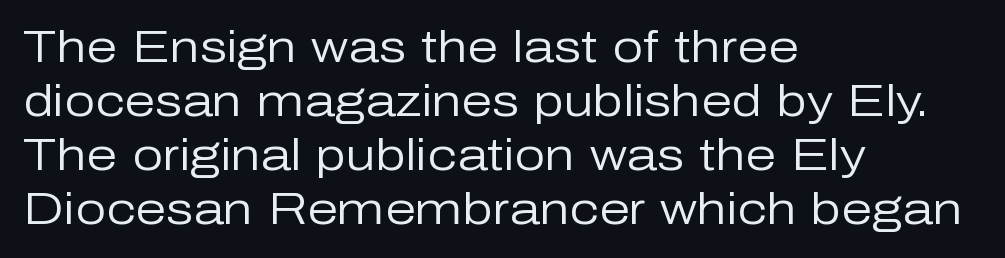
The image shows 44 px regular-weight sans-serif type, upright; set left-aligned, line spacing 1.23x, normal letter spacing, not underlined; low stroke contrast and a medium x-height.
